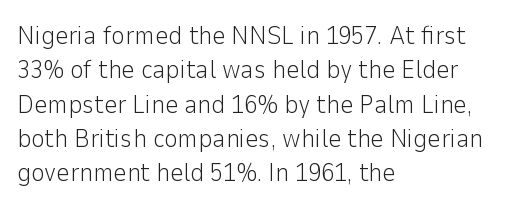
Q: Is the text bold? A: No.
Q: Is the text italic (slanted)? A: No, it is upright.
Q: Is the text underlined? A: No.
Q: How is the paragraph aligned? A: Left-aligned.
Q: Is the spacing between letters normal or unusually wide? A: Normal.
Q: Is the spacing between lines tight, normal or loose? A: Normal.
